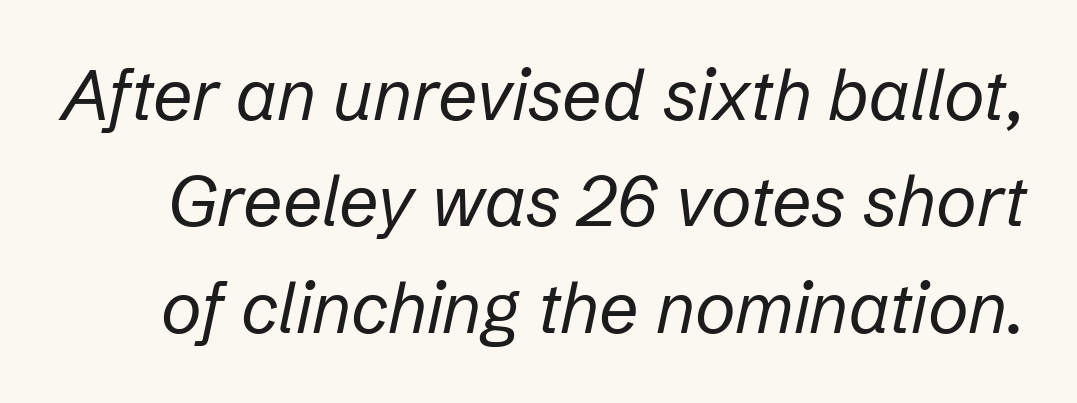
The image shows 70 px regular-weight type, italic (leaning right); set normal line spacing (1.52x), normal letter spacing, not underlined; low stroke contrast and a medium x-height.
